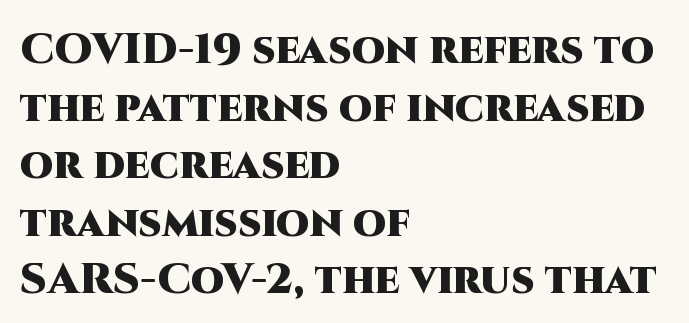
Q: Is the text bold? A: Yes.
Q: Is the text italic (slanted)? A: No, it is upright.
Q: Is the typeface a serif or a sans-serif typeface? A: Sans-serif.
Q: Is the text underlined? A: No.
Q: How is the paragraph aligned? A: Left-aligned.
Q: Is the spacing between letters normal or unusually wide? A: Normal.
Q: Is the spacing between lines tight, normal or loose? A: Normal.
Q: Width (condensed, normal, or wide)? A: Normal.
Q: Stroke contrast? A: High.
Q: x-height? A: Large.
Q: Monospaced? A: No.
